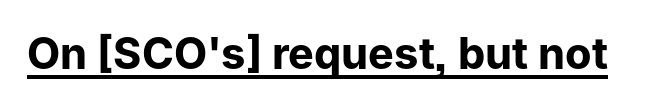
{"serif": "no", "italic": "no", "bold": "yes", "weight": "bold", "width": "normal", "stroke_contrast": "low", "x_height": "medium", "monospaced": "no", "underline": "yes", "letter_spacing": "normal", "letter_spacing_em": 0.0, "glyph_px": 43}
